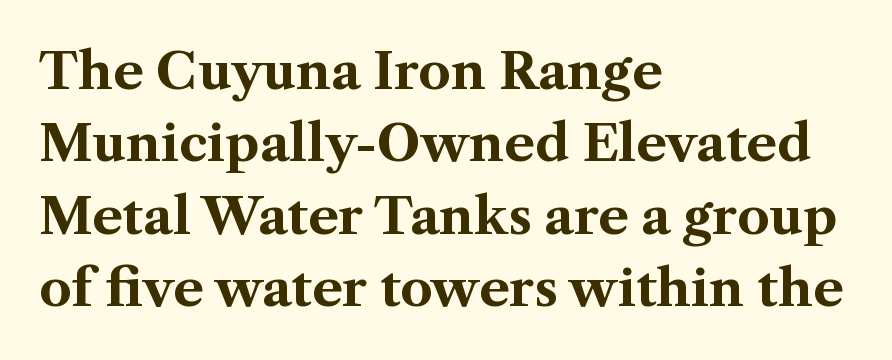
Q: Is the text bold? A: Yes.
Q: Is the text italic (slanted)? A: No, it is upright.
Q: Is the typeface a serif or a sans-serif typeface? A: Serif.
Q: Is the text underlined? A: No.
Q: How is the paragraph aligned? A: Left-aligned.
Q: Is the spacing between letters normal or unusually wide? A: Normal.
Q: Is the spacing between lines tight, normal or loose? A: Normal.
Q: Width (condensed, normal, or wide)? A: Normal.
Q: Stroke contrast? A: Medium.
Q: x-height? A: Medium.
Q: Monospaced? A: No.
